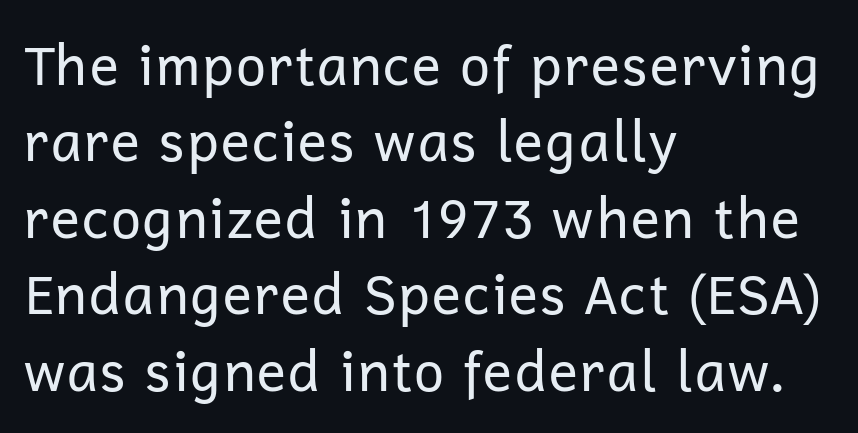
{"serif": "no", "italic": "no", "bold": "no", "weight": "regular", "width": "normal", "stroke_contrast": "low", "x_height": "medium", "monospaced": "no", "underline": "no", "align": "left", "line_spacing": "normal", "line_spacing_ratio": 1.39, "letter_spacing": "normal", "letter_spacing_em": 0.0, "glyph_px": 55}
